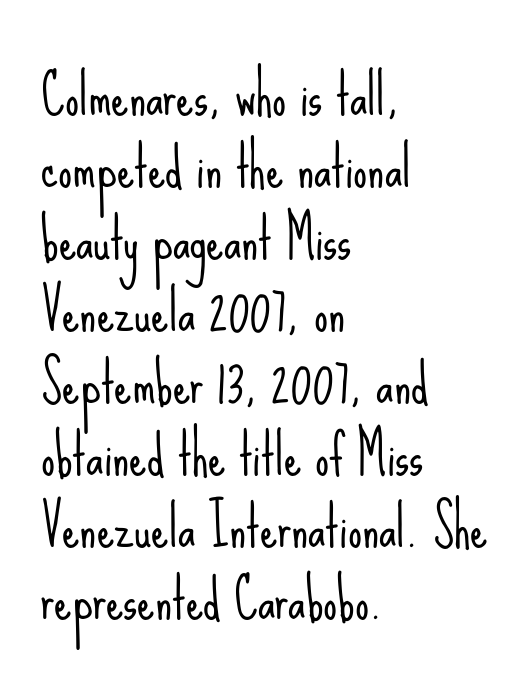
Rows of type keep a routine distance in the vertical direction. Here the designer chose a conventional face with non-uniform glyph widths. Layout note: lines flush left. The foot of each line stays bare and open. Examine the stroke ends and you'll find no serifs.
